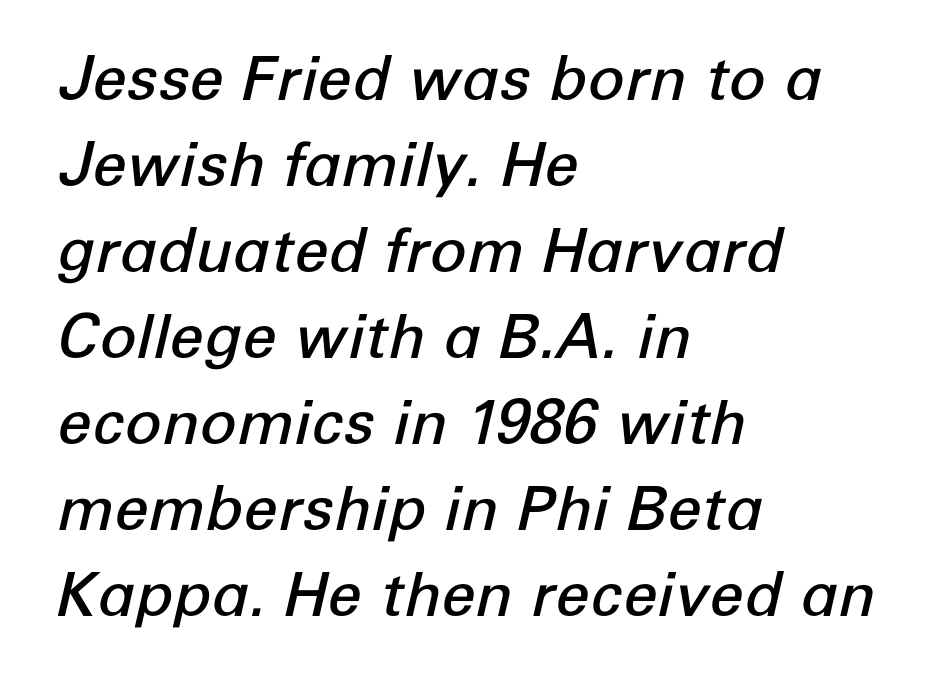
The image shows 61 px semibold type, italic (leaning right); set left-aligned, normal line spacing (1.41x), normal letter spacing, not underlined; low stroke contrast and a medium x-height.
